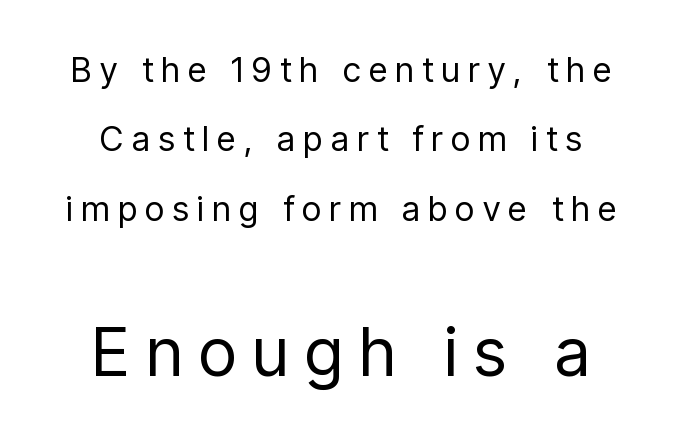
Is the stroke heavy? The answer is a plain regular-or-lighter. Size hierarchy here favors the trailing block over the leading one. Proportional: the letters do not fall into vertical columns. What stands out about the letter spacing? Its width — letters are far apart. This sample uses an upright cut, with every glyph sitting square on the baseline. The passage shown is not underscored anywhere.
